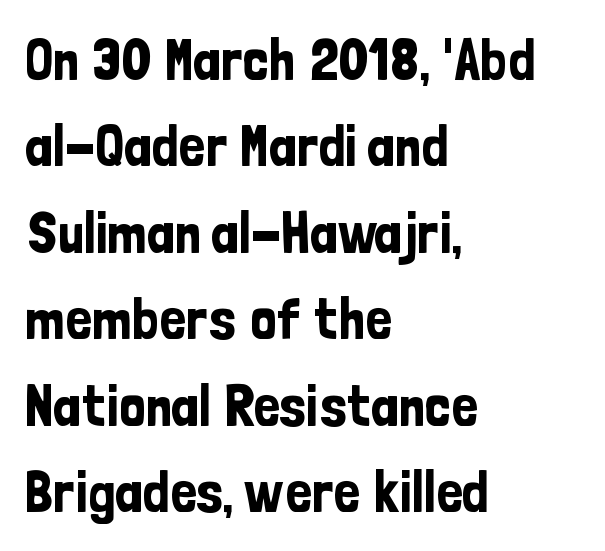
Q: Is the text italic (slanted)? A: No, it is upright.
Q: Is the typeface a serif or a sans-serif typeface? A: Sans-serif.
Q: Is the text underlined? A: No.
Q: How is the paragraph aligned? A: Left-aligned.
Q: Is the spacing between letters normal or unusually wide? A: Normal.
Q: Is the spacing between lines tight, normal or loose? A: Normal.
Q: Width (condensed, normal, or wide)? A: Condensed.
Q: Stroke contrast? A: Low.
Q: x-height? A: Medium.
Q: Monospaced? A: No.
